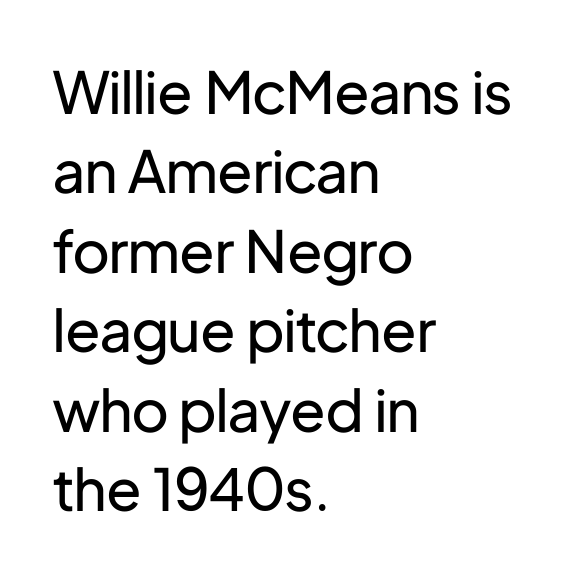
The image shows 58 px regular-weight sans-serif type, upright; set left-aligned, normal line spacing (1.37x), normal letter spacing, not underlined; low stroke contrast and a medium x-height.
